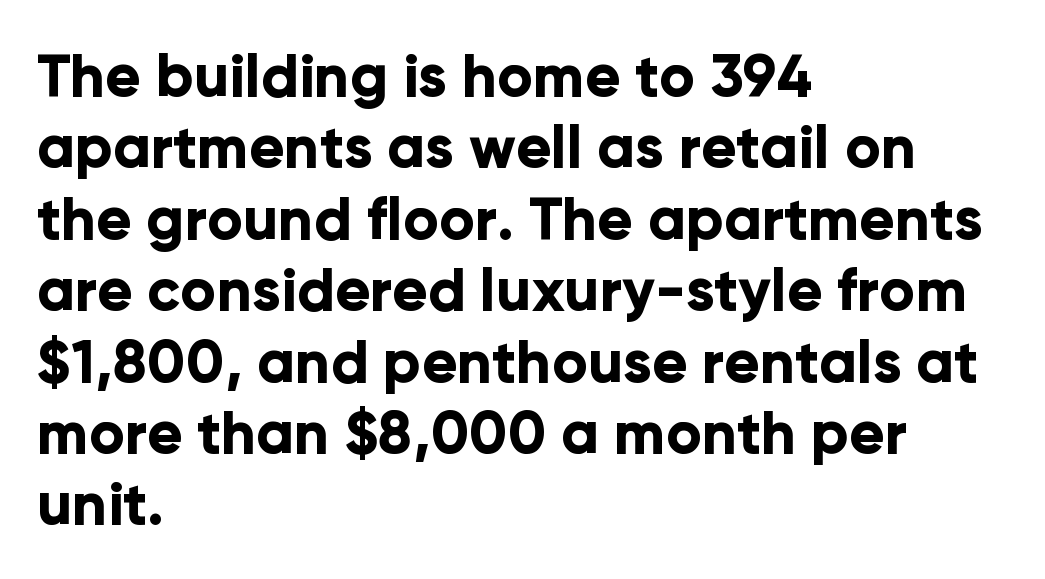
The image shows 59 px bold sans-serif type, upright; set left-aligned, line spacing 1.21x, normal letter spacing, not underlined; low stroke contrast and a medium x-height.
